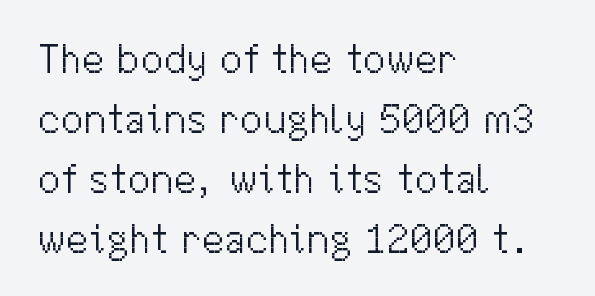
{"serif": "no", "italic": "no", "bold": "no", "weight": "light", "width": "normal", "stroke_contrast": "medium", "x_height": "medium", "monospaced": "no", "underline": "no", "align": "left", "line_spacing": "normal", "line_spacing_ratio": 1.46, "letter_spacing": "normal", "letter_spacing_em": 0.0, "glyph_px": 41}
